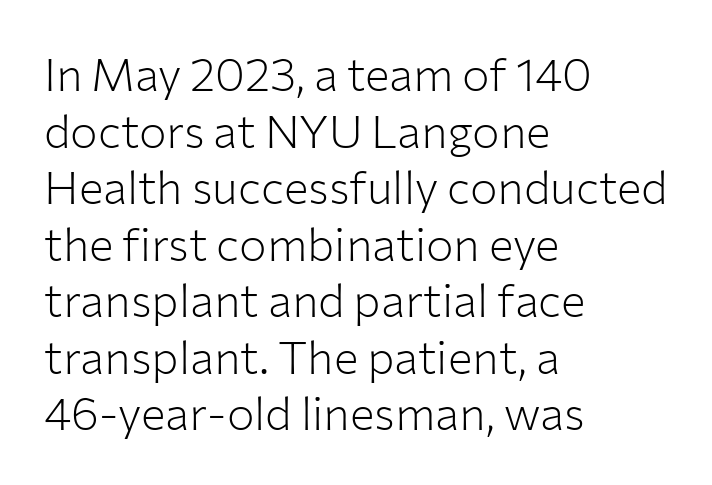
Q: Is the text bold? A: No.
Q: Is the text italic (slanted)? A: No, it is upright.
Q: Is the typeface a serif or a sans-serif typeface? A: Sans-serif.
Q: Is the text underlined? A: No.
Q: How is the paragraph aligned? A: Left-aligned.
Q: Is the spacing between letters normal or unusually wide? A: Normal.
Q: Width (condensed, normal, or wide)? A: Normal.
Q: Stroke contrast? A: Low.
Q: x-height? A: Medium.
Q: Monospaced? A: No.
